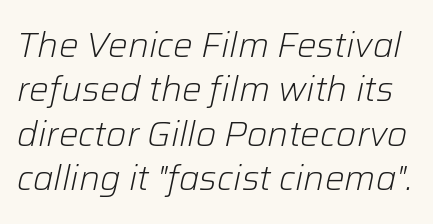
The image shows 35 px light type, italic (leaning right); set normal line spacing (1.27x), normal letter spacing, not underlined; low stroke contrast and a medium x-height.
